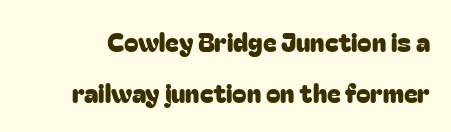
Q: Is the text italic (slanted)? A: No, it is upright.
Q: Is the text underlined? A: No.
Q: Is the spacing between letters normal or unusually wide? A: Normal.
Q: Is the spacing between lines tight, normal or loose? A: Loose.
